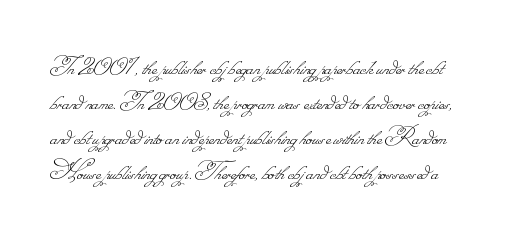
Q: Is the text bold? A: No.
Q: Is the text underlined? A: No.
Q: Is the spacing between letters normal or unusually wide? A: Normal.
Q: Is the spacing between lines tight, normal or loose? A: Normal.
